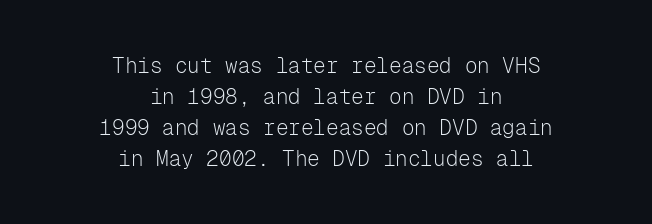
Q: Is the text bold? A: No.
Q: Is the text italic (slanted)? A: No, it is upright.
Q: Is the text underlined? A: No.
Q: How is the paragraph aligned? A: Centered.
Q: Is the spacing between letters normal or unusually wide? A: Normal.
Q: Is the spacing between lines tight, normal or loose? A: Normal.
